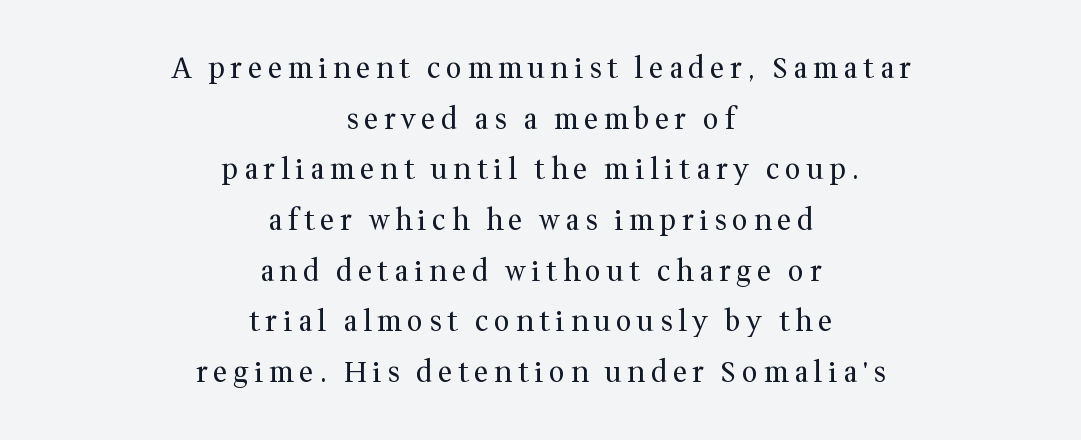
Q: Is the text bold? A: No.
Q: Is the text italic (slanted)? A: No, it is upright.
Q: Is the typeface a serif or a sans-serif typeface? A: Serif.
Q: Is the text underlined? A: No.
Q: How is the paragraph aligned? A: Centered.
Q: Is the spacing between letters normal or unusually wide? A: Unusually wide.
Q: Width (condensed, normal, or wide)? A: Normal.
Q: Stroke contrast? A: Medium.
Q: x-height? A: Medium.
Q: Monospaced? A: No.
